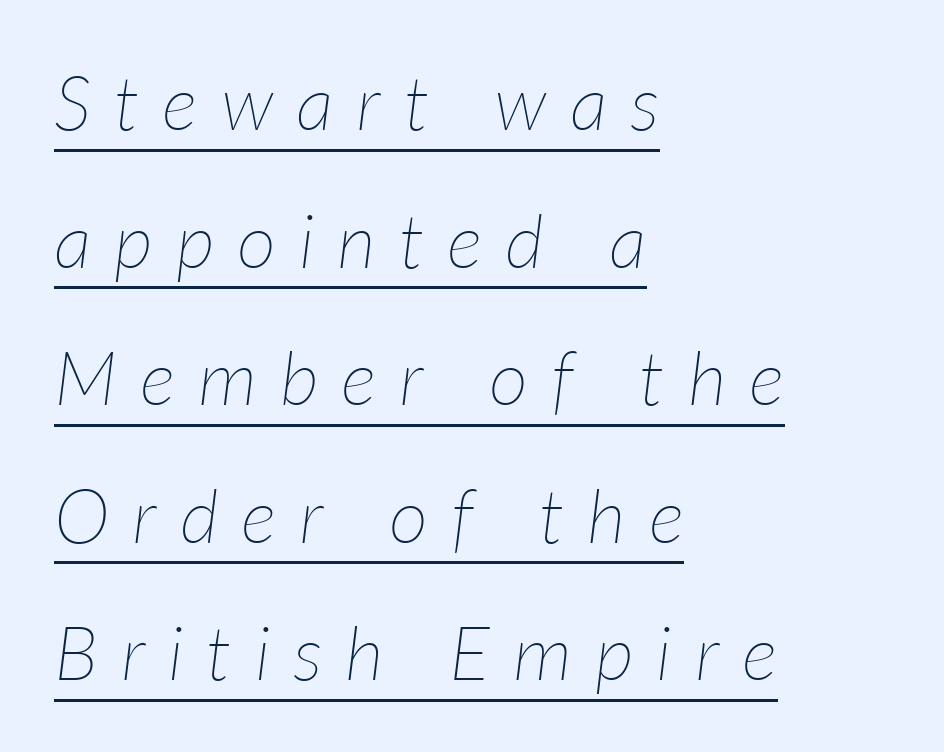
Q: Is the text bold? A: No.
Q: Is the text italic (slanted)? A: Yes, it leans right by about 7 degrees.
Q: Is the text underlined? A: Yes.
Q: How is the paragraph aligned? A: Left-aligned.
Q: Is the spacing between letters normal or unusually wide? A: Unusually wide.
Q: Width (condensed, normal, or wide)? A: Normal.
Q: Stroke contrast? A: Low.
Q: x-height? A: Medium.
Q: Monospaced? A: No.
